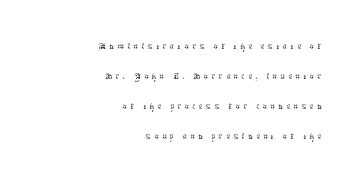
The text block is weighted toward the right margin, trailing off unevenly leftward. The foot of each line stays bare and open. Whoever set this chose a conventional vertical rhythm. Is there any slant? The stems are plumb. Each stroke keeps to a modest, everyday thickness or less.
